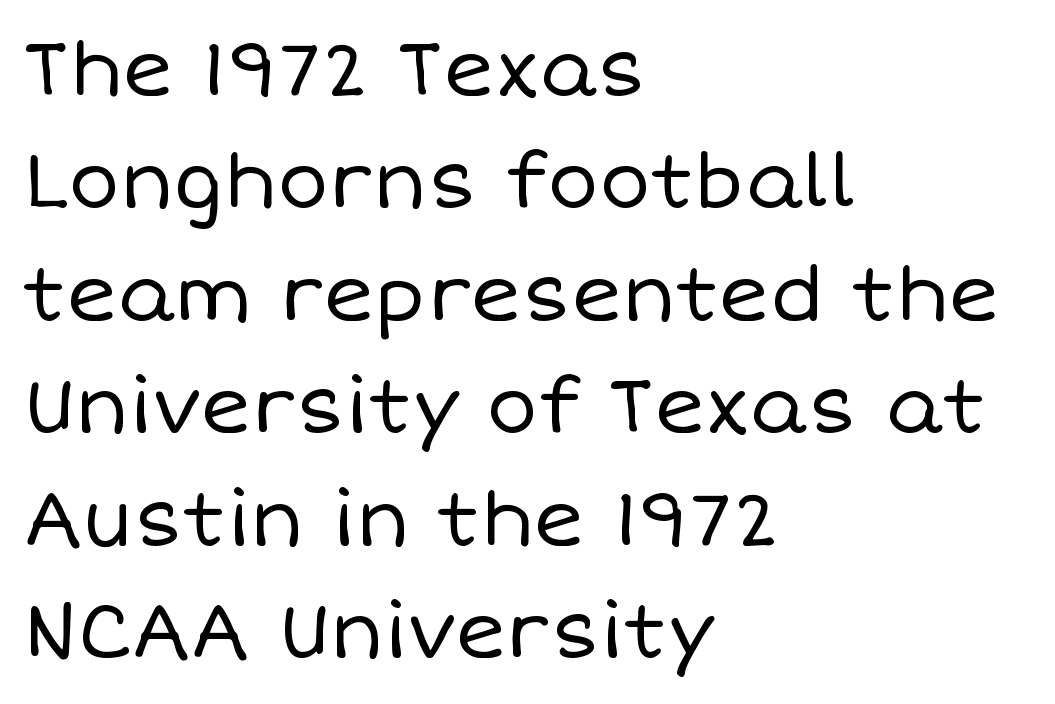
{"italic": "no", "bold": "no", "weight": "regular", "width": "normal", "stroke_contrast": "low", "x_height": "large", "monospaced": "no", "underline": "no", "align": "left", "line_spacing": "normal", "line_spacing_ratio": 1.46, "letter_spacing": "normal", "letter_spacing_em": 0.0, "glyph_px": 77}
